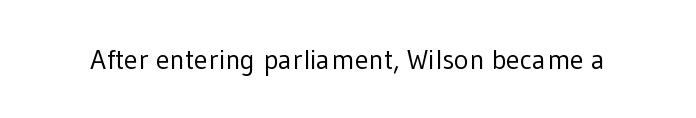
The specimen omits any rule beneath the text block's lines. Short note: letters normally spaced. Vertical strokes here are truly vertical. Note the varied advance widths — an 'i' is clearly narrower than an 'm'. The face used here is a sans, in the tradition of grotesques and geometrics.
